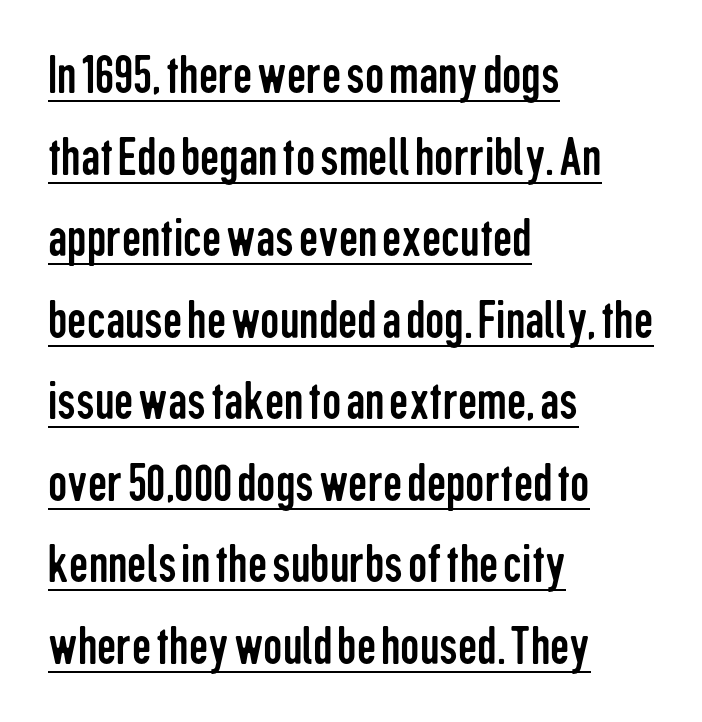
{"serif": "no", "italic": "no", "bold": "no", "weight": "regular", "width": "condensed", "stroke_contrast": "low", "x_height": "medium", "monospaced": "no", "underline": "yes", "align": "left", "line_spacing": "normal", "line_spacing_ratio": 1.51, "letter_spacing": "normal", "letter_spacing_em": 0.0, "glyph_px": 54}
